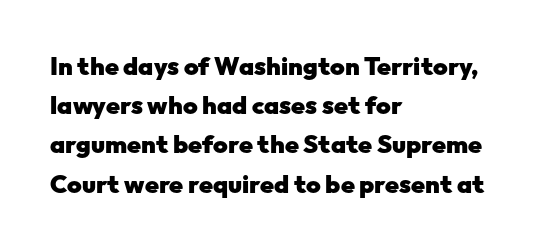
There is no visible air inserted between adjacent glyphs. This sample is left-justified, so line endings fall wherever the words run out. Normally led — the rows are evenly, conventionally spaced. The lettering holds an erect, upright posture throughout.
